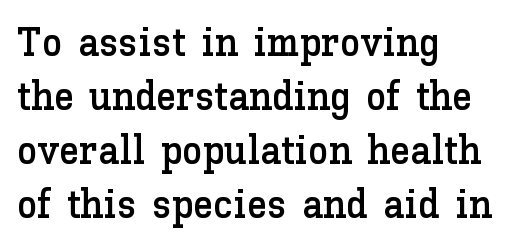
Is the block centered? No — it sits flush against the left margin. A clean baseline with only descenders dipping below it. Posture: straight, roman, zero tilt. Quick note: interline space is typical.
